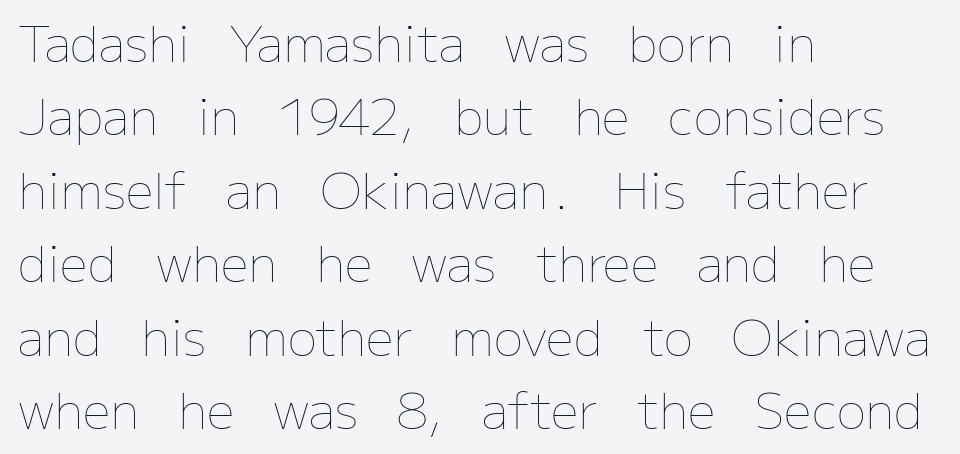
{"italic": "no", "bold": "no", "weight": "thin", "width": "normal", "stroke_contrast": "low", "x_height": "medium", "monospaced": "no", "underline": "no", "align": "left", "line_spacing": "normal", "line_spacing_ratio": 1.5, "letter_spacing": "normal", "letter_spacing_em": 0.0, "glyph_px": 49}
